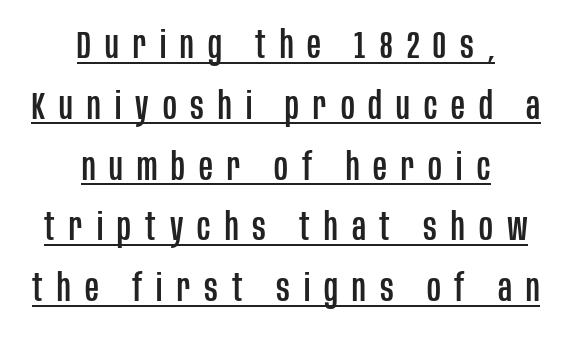
{"serif": "no", "italic": "no", "width": "condensed", "stroke_contrast": "low", "x_height": "large", "monospaced": "no", "underline": "yes", "align": "center", "line_spacing": "normal", "line_spacing_ratio": 1.6, "letter_spacing": "wide", "letter_spacing_em": 0.37, "glyph_px": 38}
